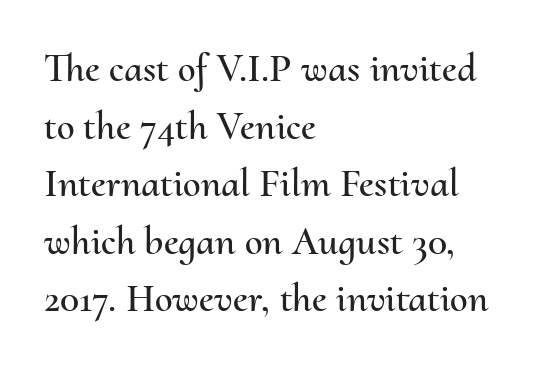
Q: Is the text italic (slanted)? A: No, it is upright.
Q: Is the text underlined? A: No.
Q: How is the paragraph aligned? A: Left-aligned.
Q: Is the spacing between letters normal or unusually wide? A: Normal.
Q: Is the spacing between lines tight, normal or loose? A: Normal.
Q: Width (condensed, normal, or wide)? A: Normal.
Q: Stroke contrast? A: Medium.
Q: x-height? A: Small.
Q: Monospaced? A: No.
